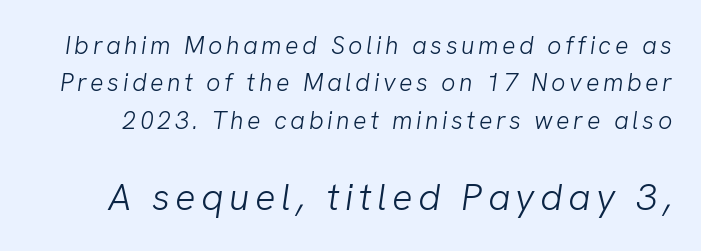
The image shows 38 px light sans-serif type; set normal line spacing (1.5x), not underlined; the second (bottom) block is 1.52x larger; low stroke contrast and a medium x-height.
